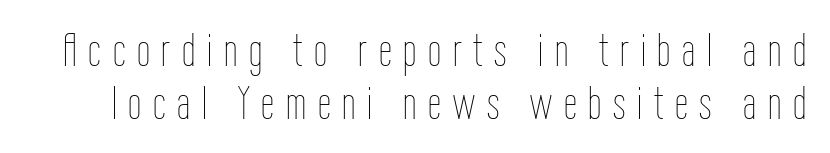
This is not heavy type; no bold has been used. This sample has the flowing, uneven cadence of proportional lettering. Anything drawn beneath the words? Only blank space. Each new line begins almost immediately beneath the previous one.
